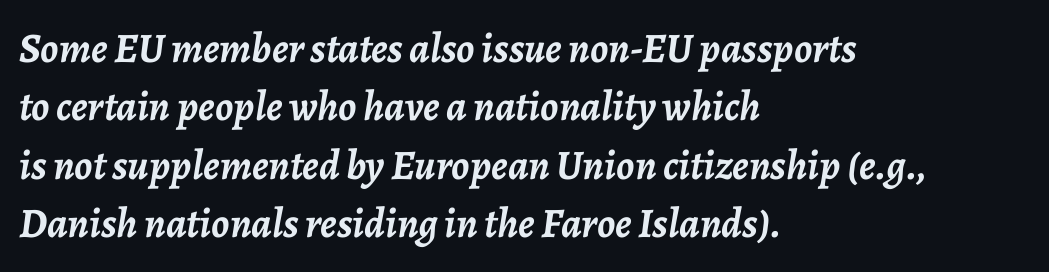
{"italic": "yes", "lean": "right", "slant_degrees": 7, "bold": "yes", "weight": "semibold", "width": "normal", "stroke_contrast": "low", "x_height": "medium", "monospaced": "no", "underline": "no", "align": "left", "line_spacing": "normal", "line_spacing_ratio": 1.39, "letter_spacing": "normal", "letter_spacing_em": 0.0, "glyph_px": 42}
